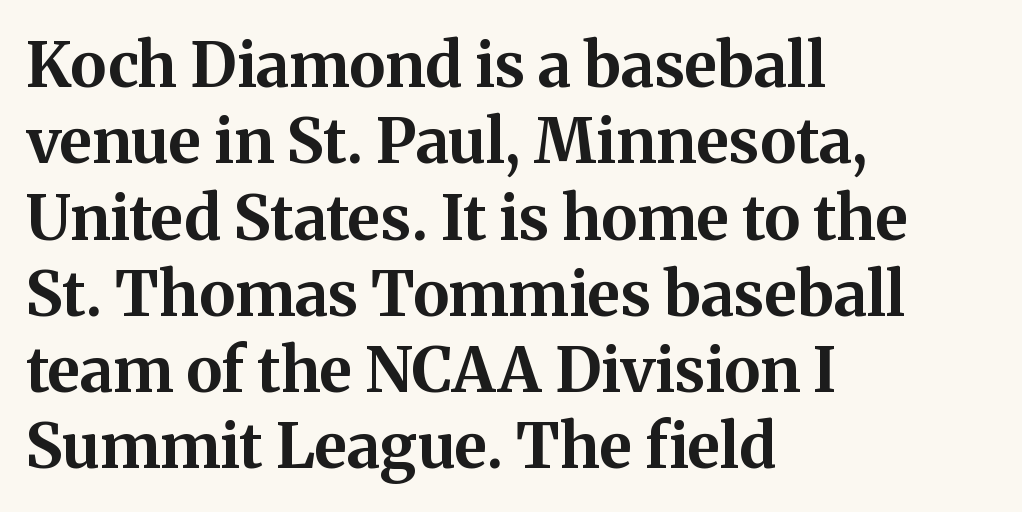
The image shows 62 px bold serif type, upright; set left-aligned, line spacing 1.23x, normal letter spacing, not underlined; medium stroke contrast and a medium x-height.
